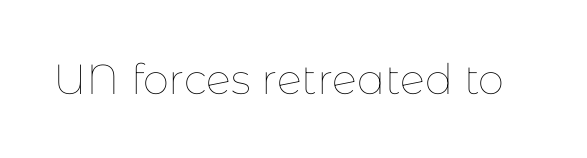
{"italic": "no", "bold": "no", "weight": "thin", "width": "normal", "stroke_contrast": "low", "x_height": "medium", "monospaced": "no", "underline": "no", "letter_spacing": "normal", "letter_spacing_em": 0.0, "glyph_px": 42}
